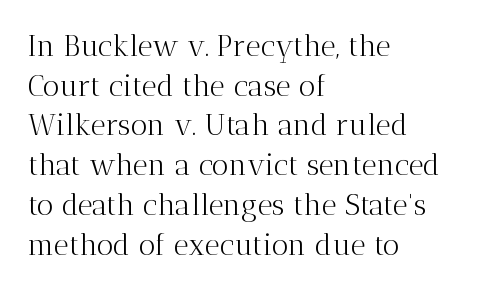
The image shows 29 px light serif type, upright; set left-aligned, normal line spacing (1.37x), normal letter spacing, not underlined; medium stroke contrast and a medium x-height.
